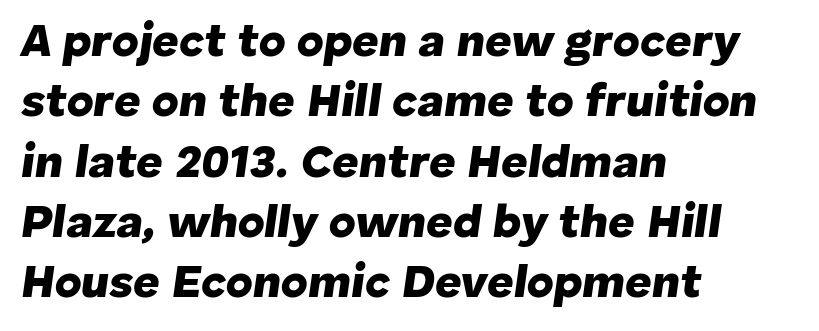
Q: Is the text bold? A: Yes.
Q: Is the text italic (slanted)? A: Yes, it leans right by about 8 degrees.
Q: Is the text underlined? A: No.
Q: How is the paragraph aligned? A: Left-aligned.
Q: Is the spacing between letters normal or unusually wide? A: Normal.
Q: Is the spacing between lines tight, normal or loose? A: Normal.
Q: Width (condensed, normal, or wide)? A: Normal.
Q: Stroke contrast? A: Low.
Q: x-height? A: Medium.
Q: Monospaced? A: No.
